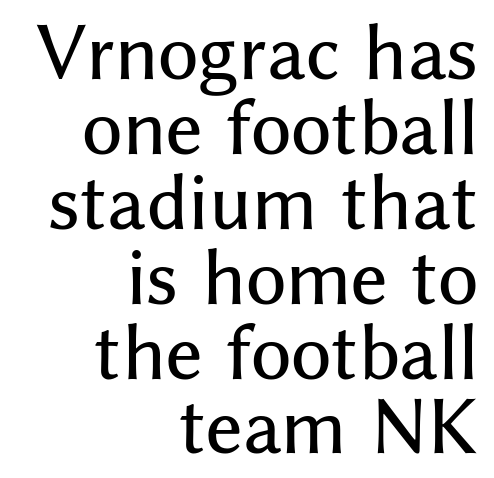
Q: Is the text italic (slanted)? A: No, it is upright.
Q: Is the typeface a serif or a sans-serif typeface? A: Sans-serif.
Q: Is the text underlined? A: No.
Q: How is the paragraph aligned? A: Right-aligned.
Q: Is the spacing between letters normal or unusually wide? A: Normal.
Q: Is the spacing between lines tight, normal or loose? A: Tight.
Q: Width (condensed, normal, or wide)? A: Normal.
Q: Stroke contrast? A: Medium.
Q: x-height? A: Medium.
Q: Monospaced? A: No.
